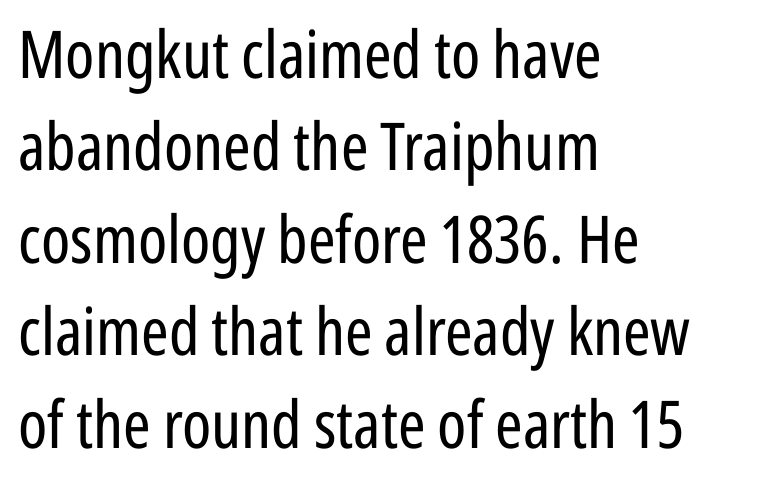
{"serif": "no", "italic": "no", "bold": "no", "weight": "regular", "width": "condensed", "stroke_contrast": "low", "x_height": "medium", "monospaced": "no", "underline": "no", "align": "left", "line_spacing": "normal", "line_spacing_ratio": 1.4, "letter_spacing": "normal", "letter_spacing_em": 0.0, "glyph_px": 66}
